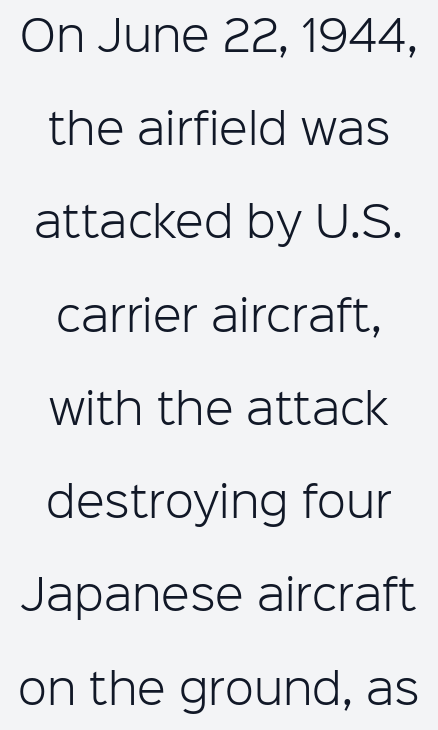
Q: Is the text bold? A: No.
Q: Is the text italic (slanted)? A: No, it is upright.
Q: Is the typeface a serif or a sans-serif typeface? A: Sans-serif.
Q: Is the text underlined? A: No.
Q: How is the paragraph aligned? A: Centered.
Q: Is the spacing between letters normal or unusually wide? A: Normal.
Q: Is the spacing between lines tight, normal or loose? A: Loose.
Q: Width (condensed, normal, or wide)? A: Normal.
Q: Stroke contrast? A: Low.
Q: x-height? A: Medium.
Q: Monospaced? A: No.
